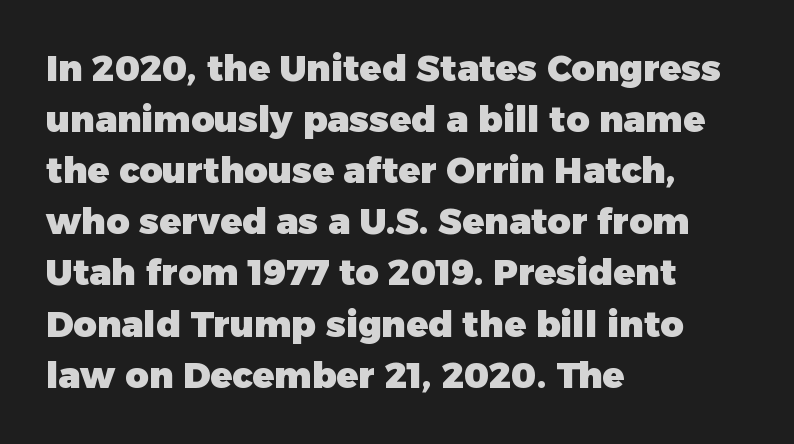
Italic? Not at all — the glyphs are vertical. Is this a fixed-width face? No — the glyphs have proportional, varying widths. The face used here is rendered with its standard letterfit. Descenders are the only things crossing below the line.
